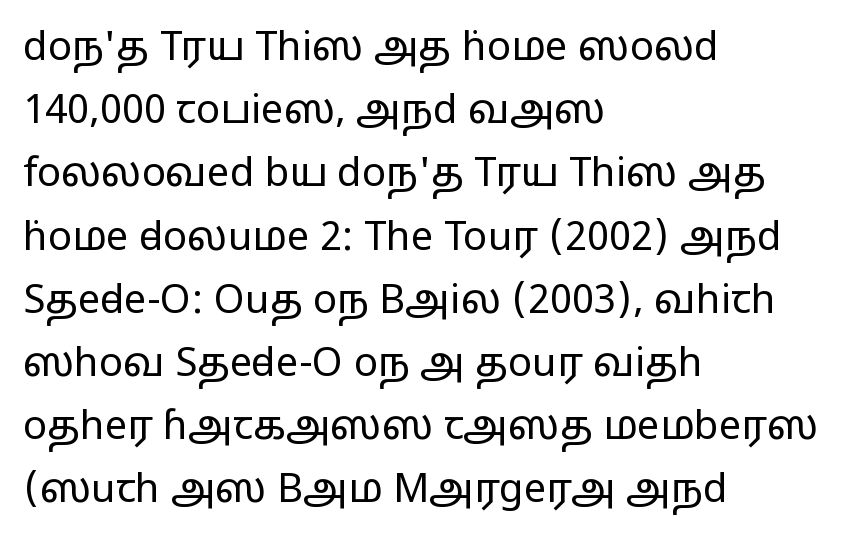
{"serif": "no", "italic": "no", "bold": "no", "weight": "regular", "width": "wide", "stroke_contrast": "low", "x_height": "medium", "monospaced": "no", "underline": "no", "align": "left", "line_spacing": "normal", "line_spacing_ratio": 1.58, "letter_spacing": "normal", "letter_spacing_em": 0.0, "glyph_px": 40}
